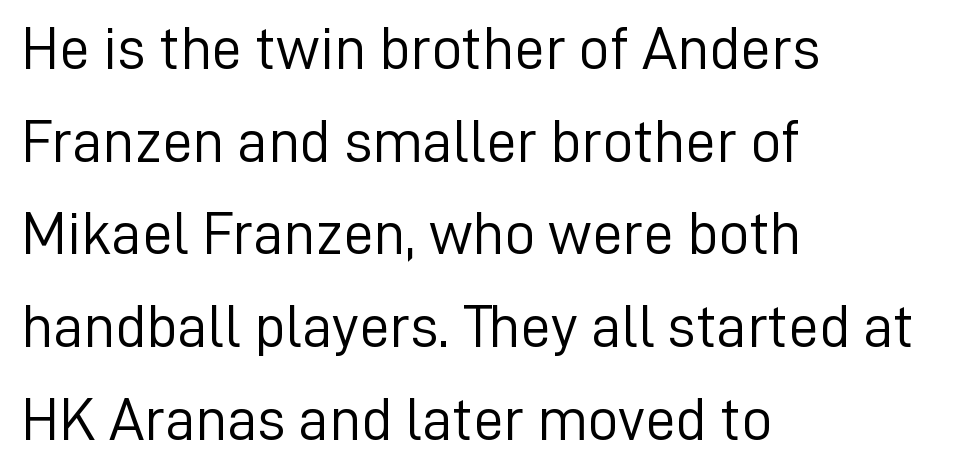
Q: Is the text bold? A: No.
Q: Is the text italic (slanted)? A: No, it is upright.
Q: Is the typeface a serif or a sans-serif typeface? A: Sans-serif.
Q: Is the text underlined? A: No.
Q: How is the paragraph aligned? A: Left-aligned.
Q: Is the spacing between letters normal or unusually wide? A: Normal.
Q: Is the spacing between lines tight, normal or loose? A: Normal.
Q: Width (condensed, normal, or wide)? A: Normal.
Q: Stroke contrast? A: Low.
Q: x-height? A: Medium.
Q: Monospaced? A: No.
